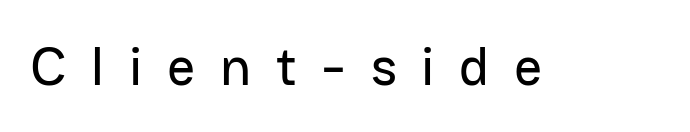
Q: Is the text italic (slanted)? A: No, it is upright.
Q: Is the typeface a serif or a sans-serif typeface? A: Sans-serif.
Q: Is the text underlined? A: No.
Q: Is the spacing between letters normal or unusually wide? A: Unusually wide.
Q: Width (condensed, normal, or wide)? A: Normal.
Q: Stroke contrast? A: Low.
Q: x-height? A: Medium.
Q: Monospaced? A: No.
